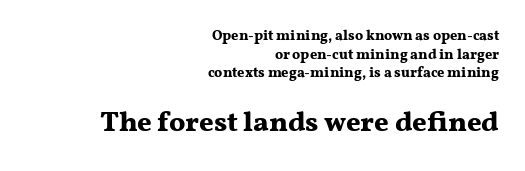
{"serif": "yes", "italic": "no", "bold": "yes", "weight": "bold", "width": "wide", "stroke_contrast": "medium", "x_height": "medium", "monospaced": "no", "underline": "no", "align": "right", "line_spacing": "normal", "line_spacing_ratio": 1.33, "letter_spacing": "normal", "letter_spacing_em": 0.0, "larger_block": "second", "size_ratio": 2.0, "glyph_px": 28}
